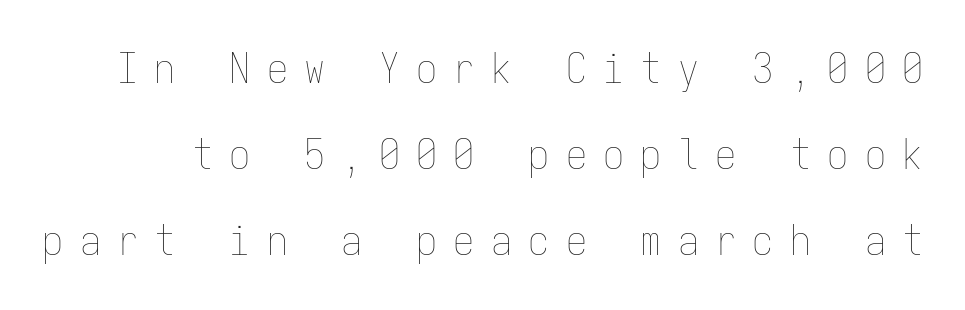
{"italic": "no", "bold": "no", "weight": "thin", "width": "condensed", "stroke_contrast": "low", "x_height": "medium", "monospaced": "yes", "underline": "no", "line_spacing": "loose", "line_spacing_ratio": 2.05, "letter_spacing": "wide", "letter_spacing_em": 0.39, "glyph_px": 42}
